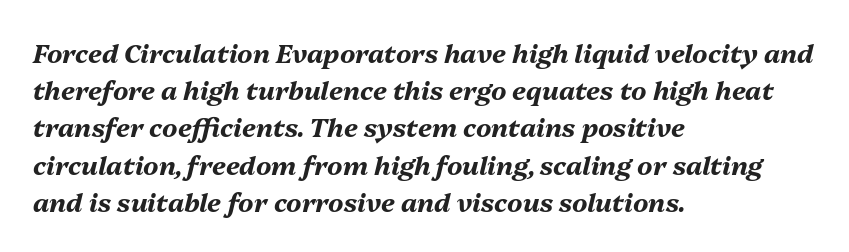
The image shows 26 px bold type, italic (leaning right); set left-aligned, normal line spacing (1.43x), normal letter spacing, not underlined.
